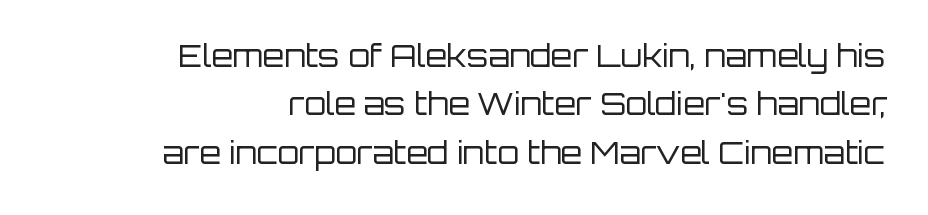
{"serif": "no", "italic": "no", "bold": "no", "weight": "regular", "width": "normal", "stroke_contrast": "low", "x_height": "large", "monospaced": "no", "underline": "no", "align": "right", "line_spacing": "normal", "line_spacing_ratio": 1.56, "letter_spacing": "normal", "letter_spacing_em": 0.0, "glyph_px": 31}
